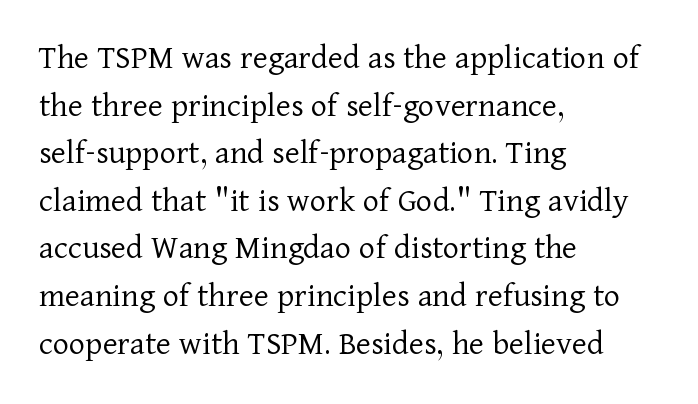
Interline gaps are of average width in this sample. The typeface has the unassuming heft of standard copy or less. The paragraph has a hard left edge and a soft right edge. Are there feet on the stems? There are — it's a serif. You could not count columns in this text — the font is proportionally spaced. Default kerning and tracking; the words read as compact shapes.
